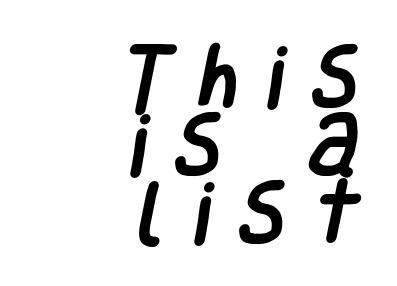
Q: Is the typeface a serif or a sans-serif typeface? A: Sans-serif.
Q: Is the text underlined? A: No.
Q: How is the paragraph aligned? A: Right-aligned.
Q: Is the spacing between letters normal or unusually wide? A: Unusually wide.
Q: Is the spacing between lines tight, normal or loose? A: Tight.
Q: Width (condensed, normal, or wide)? A: Condensed.
Q: Stroke contrast? A: Low.
Q: x-height? A: Large.
Q: Monospaced? A: No.
